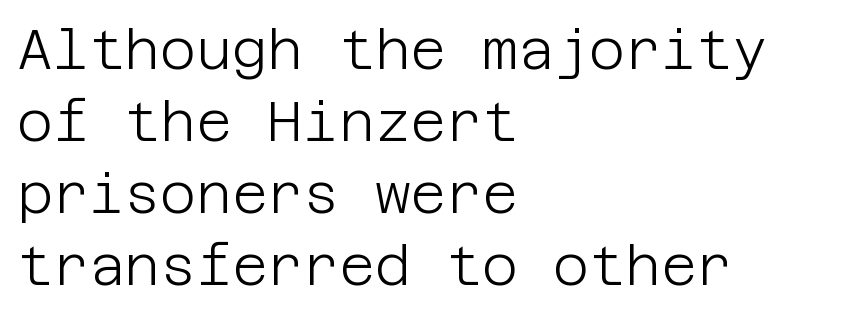
The type sits square on the baseline with zero lean. This sample is left-justified, so line endings fall wherever the words run out. Clear beneath every line of the passage. I'd call this a sans setting — the letters go barefoot.
